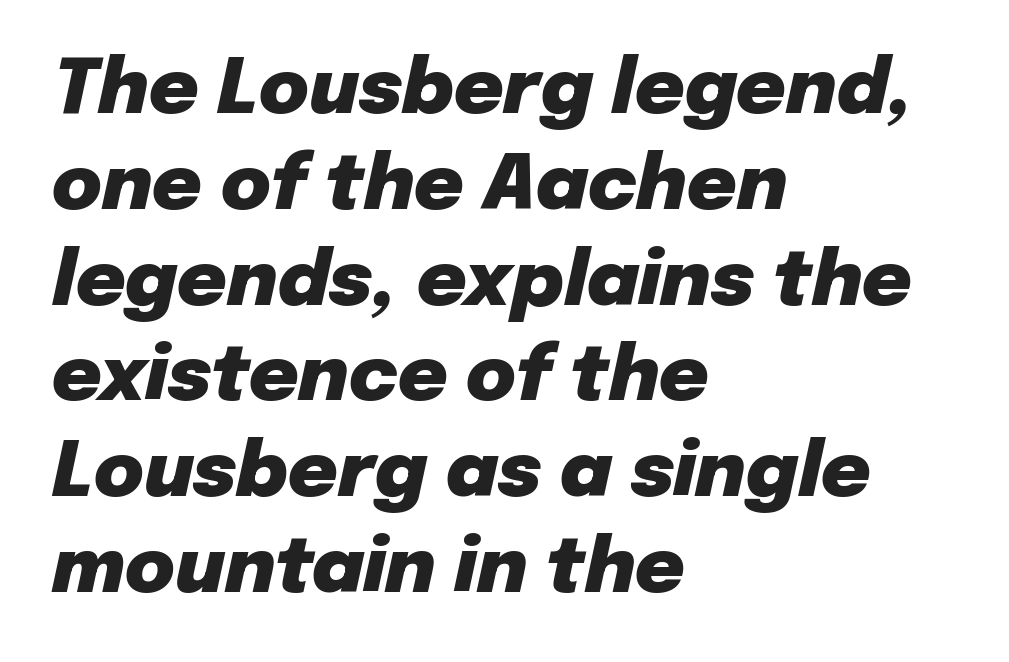
The image shows 76 px heavy type, italic (leaning right); set left-aligned, normal line spacing (1.26x), normal letter spacing, not underlined; low stroke contrast and a medium x-height.
